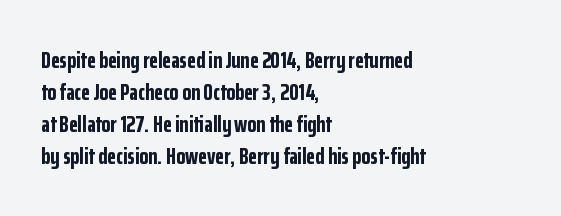
{"italic": "no", "bold": "yes", "underline": "no", "align": "left", "line_spacing": "normal", "line_spacing_ratio": 1.39, "letter_spacing": "normal", "letter_spacing_em": 0.0, "glyph_px": 23}
